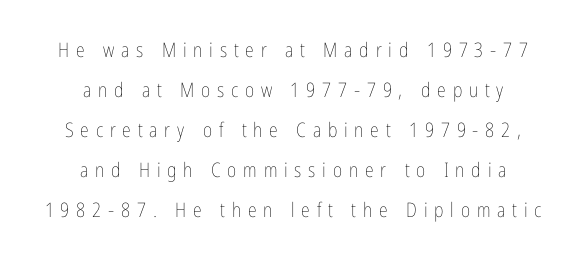
The image shows 20 px text type, upright; set centered, loose line spacing (2.0x), unusually wide letter spacing (+0.34 em), not underlined.
